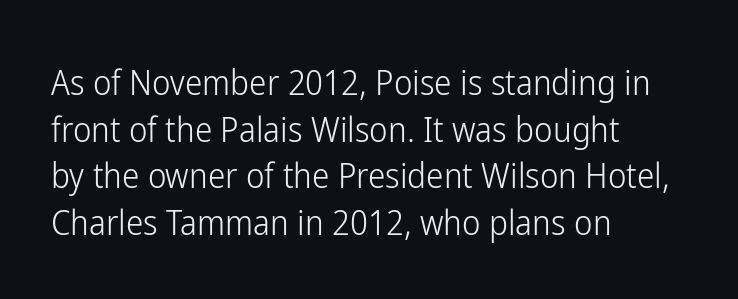
Q: Is the text bold? A: No.
Q: Is the text italic (slanted)? A: No, it is upright.
Q: Is the typeface a serif or a sans-serif typeface? A: Sans-serif.
Q: Is the text underlined? A: No.
Q: How is the paragraph aligned? A: Left-aligned.
Q: Is the spacing between letters normal or unusually wide? A: Normal.
Q: Is the spacing between lines tight, normal or loose? A: Normal.
Q: Width (condensed, normal, or wide)? A: Condensed.
Q: Stroke contrast? A: Low.
Q: x-height? A: Medium.
Q: Monospaced? A: No.
